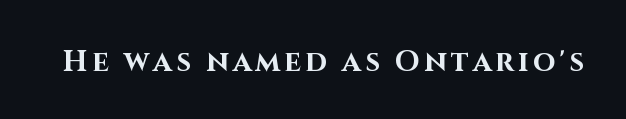
The lettering holds an erect, upright posture throughout. What kind of face is this? One without serifs — a sans. Note the varied advance widths — an 'i' is clearly narrower than an 'm'. Stroke thickness is high; the sample reads as a true bold. Glance below the letters and you will spot only blank space.
